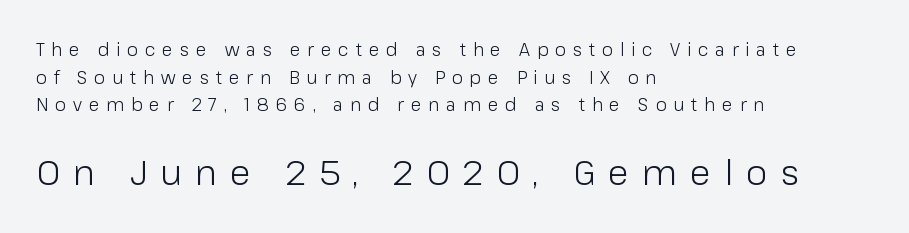
The image shows 35 px light sans-serif type, upright; set left-aligned, normal line spacing (1.54x), unusually wide letter spacing (+0.37 em), not underlined; the second (bottom) block is 1.94x larger; low stroke contrast and a medium x-height.
